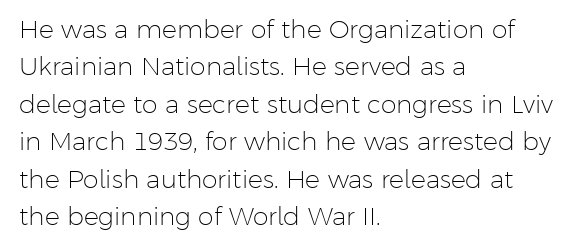
Q: Is the text bold? A: No.
Q: Is the text italic (slanted)? A: No, it is upright.
Q: Is the text underlined? A: No.
Q: How is the paragraph aligned? A: Left-aligned.
Q: Is the spacing between letters normal or unusually wide? A: Normal.
Q: Is the spacing between lines tight, normal or loose? A: Normal.
